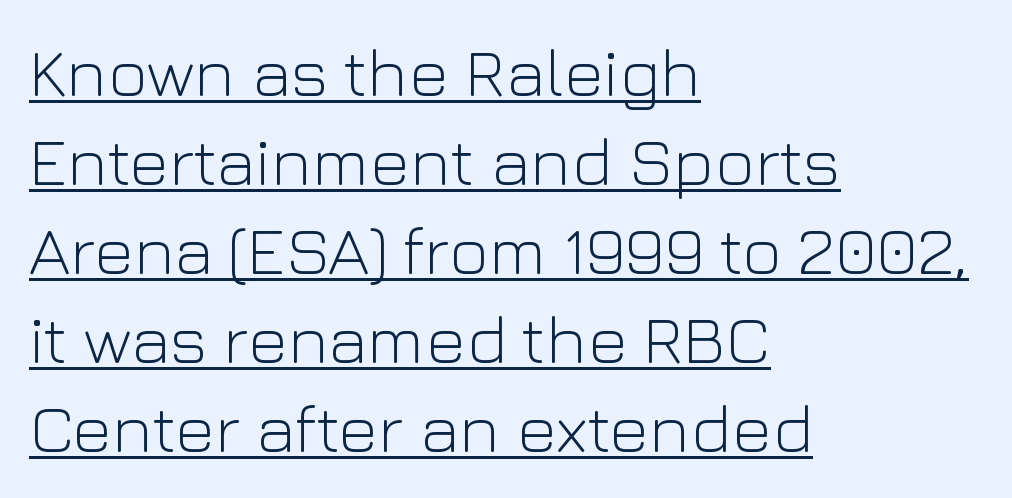
The image shows 69 px light sans-serif type, upright; set left-aligned, normal line spacing (1.29x), normal letter spacing, underlined; low stroke contrast and a medium x-height.
